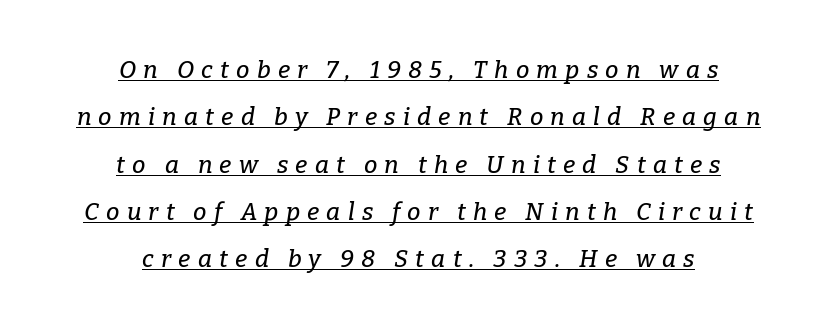
The glyphs look as if they've been sheared to an angle. Inter-character spacing is expanded well beyond the font's built-in metrics. Is the block centered? Yes — each line is placed symmetrically about the middle. A continuous stroke trails under the words, as in a hyperlink. This sample trades compactness for vertical openness between lines.
